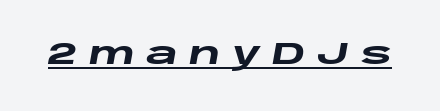
The passage shown is underscored from start to finish. The gaps between neighbouring characters are conspicuously large. The specimen reads as italic at a glance. The sample has been set heavy, in full bold. Spacing verdict: proportional, widths tailored to each character.
